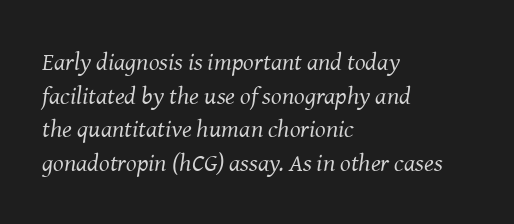
The line texture is even and compact thanks to regular tracking. Interline gaps are of average width in this sample. No heavy texture on the line: the type isn't bold. Plain, unruled lines of type.
